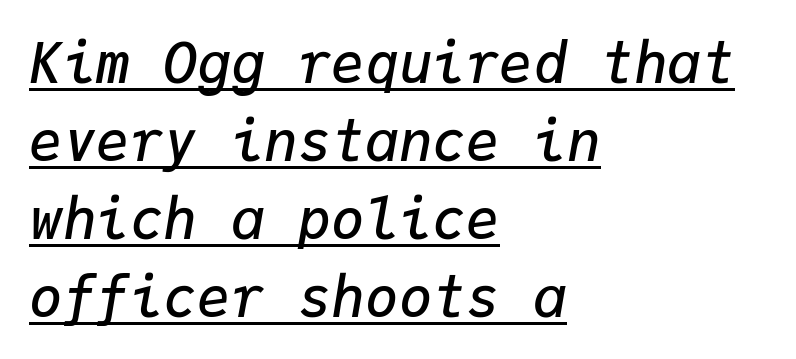
{"italic": "yes", "lean": "right", "slant_degrees": 9, "bold": "semi", "weight": "semibold", "width": "normal", "stroke_contrast": "low", "x_height": "medium", "monospaced": "yes", "underline": "yes", "align": "left", "line_spacing": "normal", "line_spacing_ratio": 1.39, "letter_spacing": "normal", "letter_spacing_em": 0.0, "glyph_px": 56}
